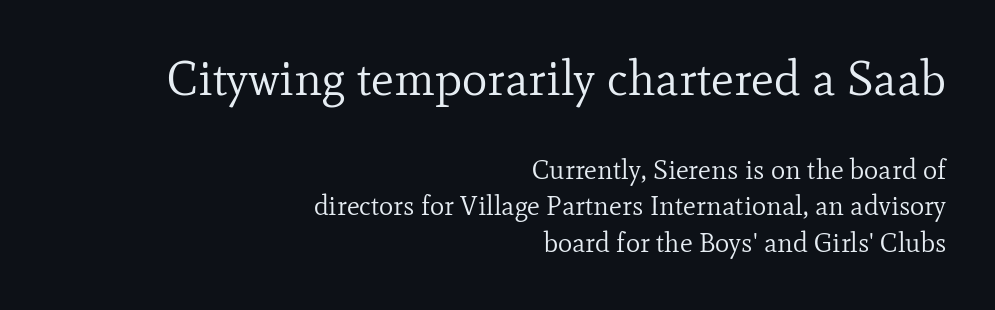
{"serif": "yes", "italic": "no", "bold": "no", "weight": "regular", "width": "normal", "stroke_contrast": "low", "x_height": "small", "monospaced": "no", "underline": "no", "align": "right", "line_spacing": "normal", "line_spacing_ratio": 1.36, "letter_spacing": "normal", "letter_spacing_em": 0.0, "larger_block": "first", "size_ratio": 1.78, "glyph_px": 48}
